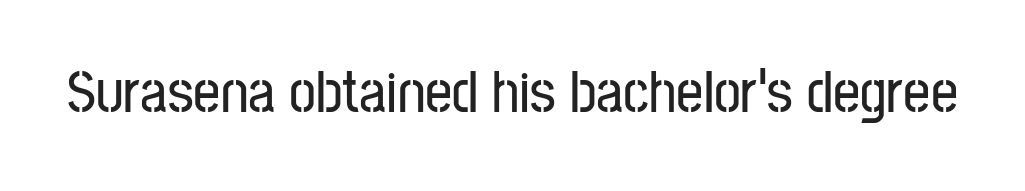
The letters advance in unequal steps, a hallmark of proportional type. This sample uses a sans-serif face. You can tell it's not italic because the verticals are truly vertical. Lines of text with bare space underneath. The letters sit at their default tracking, neither squeezed nor spread.
